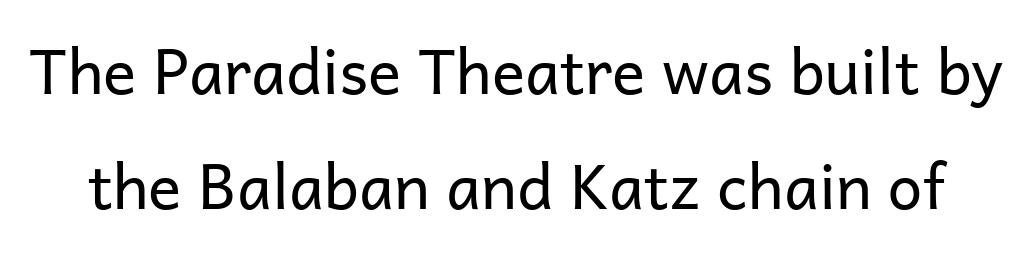
The rendering uses natural spacing where letterforms have individual widths. Classification — sans serif. Nobody drew a line under any word here. Each word holds together tightly as a unit, with standard inter-letter gaps.
